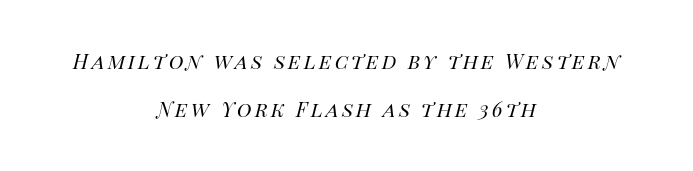
Descenders hang freely into open space. This rendering uses center alignment, leaving both contours irregular but symmetric. Stems and bowls with no extra thickness — not bold. Is there much room between lines? Yes — plenty of vertical air separates them. Yep, that's italic — everything's leaning.
